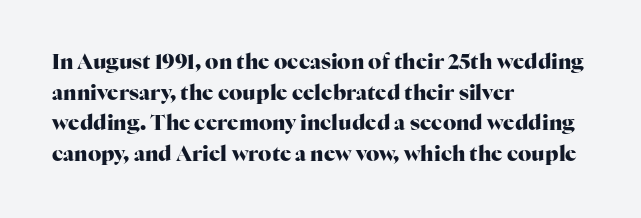
Glyph-to-glyph distance matches everyday printed text. If you drew a line through each stem, it would be perfectly vertical. Horizontal bands of white between lines are of average thickness. Type without underlining. The glyphs have the mass of a bold cut.
